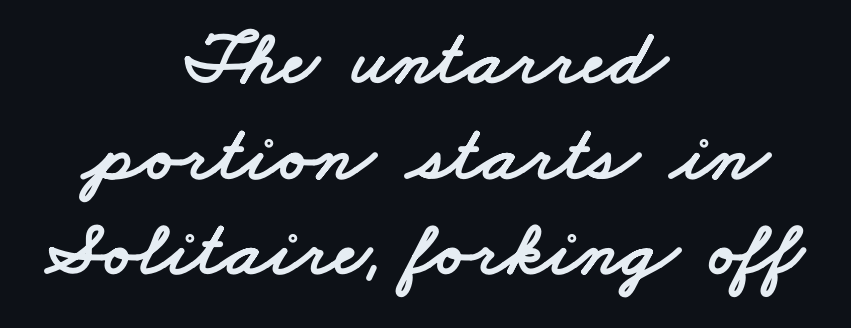
{"serif": "no", "width": "wide", "stroke_contrast": "low", "x_height": "small", "monospaced": "no", "underline": "no", "align": "center", "line_spacing_ratio": 1.21, "letter_spacing": "normal", "letter_spacing_em": 0.0, "glyph_px": 79}
